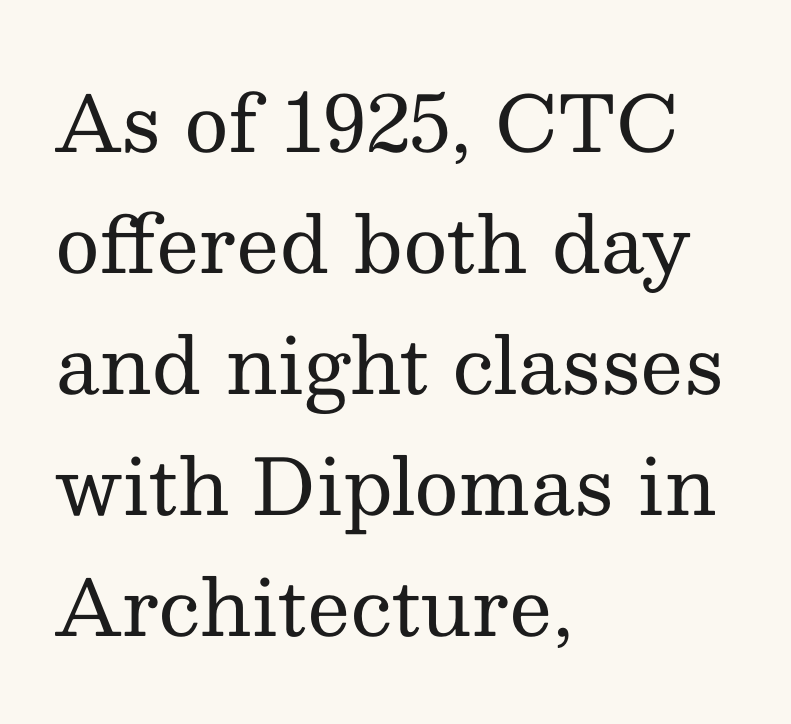
The image shows 77 px regular-weight serif type, upright; set left-aligned, normal line spacing (1.57x), normal letter spacing, not underlined; medium stroke contrast and a medium x-height.
